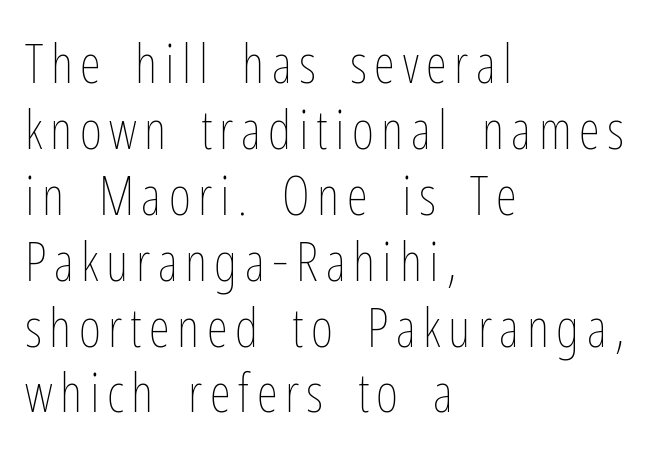
Is there any slant? The stems are plumb. Compared with a typical body face, this is equally light or lighter still. Quick note: underline off. Varying glyph widths throughout — classic text-font behaviour. Casual observation: everything's shoved over to the left.
